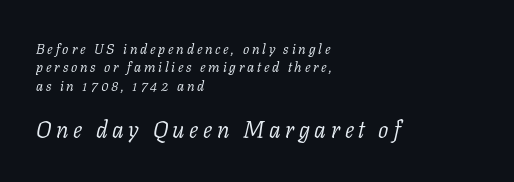
{"italic": "yes", "lean": "right", "slant_degrees": 11, "bold": "no", "underline": "no", "align": "left", "line_spacing": "normal", "line_spacing_ratio": 1.31, "letter_spacing": "wide", "letter_spacing_em": 0.2, "larger_block": "second", "size_ratio": 1.64, "glyph_px": 23}
